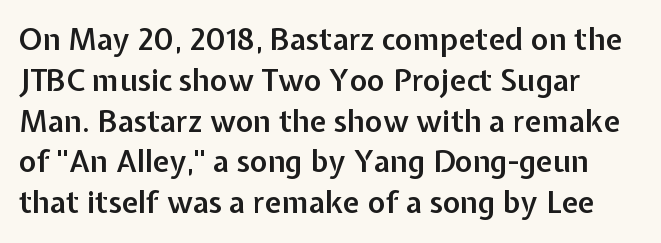
The image shows 30 px semibold sans-serif type, upright; set normal line spacing (1.36x), normal letter spacing, not underlined; low stroke contrast and a medium x-height.
